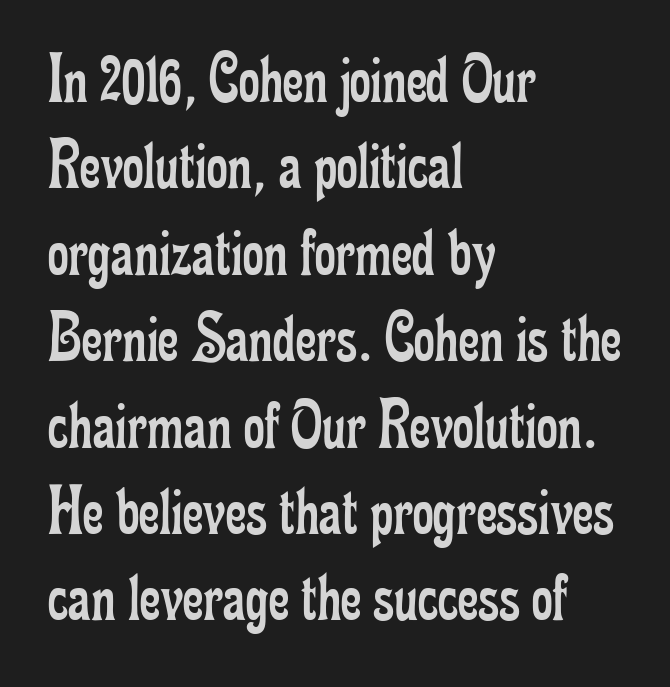
Q: Is the text bold? A: No.
Q: Is the text italic (slanted)? A: No, it is upright.
Q: Is the typeface a serif or a sans-serif typeface? A: Serif.
Q: Is the text underlined? A: No.
Q: How is the paragraph aligned? A: Left-aligned.
Q: Is the spacing between letters normal or unusually wide? A: Normal.
Q: Width (condensed, normal, or wide)? A: Condensed.
Q: Stroke contrast? A: Low.
Q: x-height? A: Small.
Q: Monospaced? A: No.
